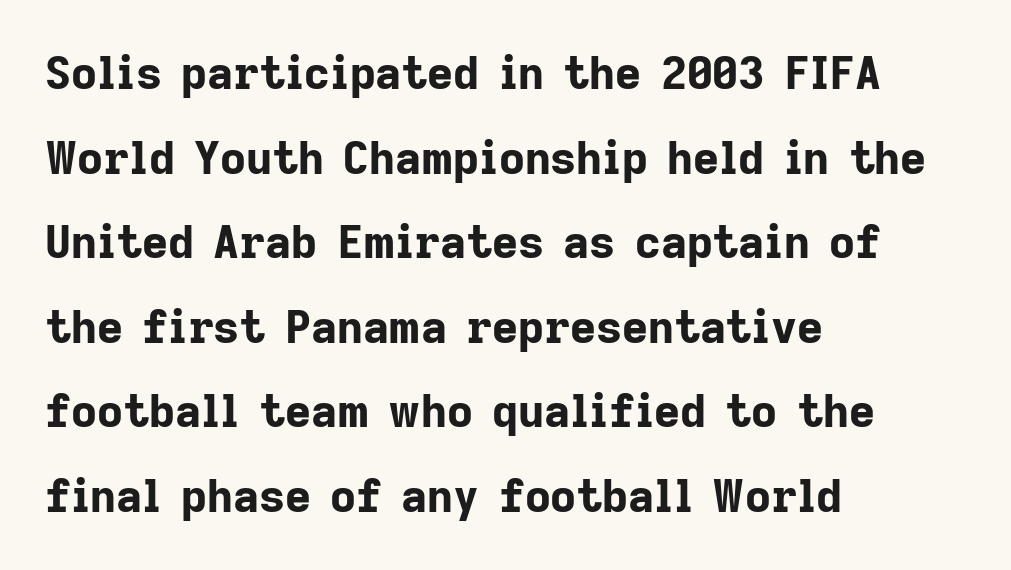
The image shows 45 px bold sans-serif type, upright; set left-aligned, line spacing 1.88x, normal letter spacing, not underlined; low stroke contrast and a medium x-height.
